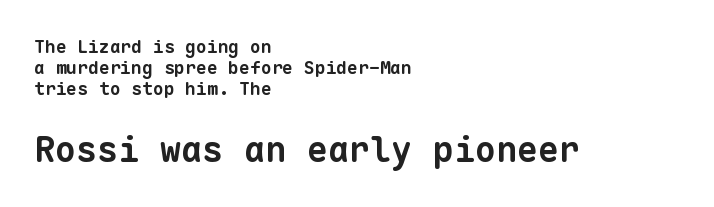
The rendering enlarges the type as you move from the upper chunk to the lower. The lines are quadded left. Just letters on the line, the space beneath them empty. You could call the tracking neutral — neither tight nor loose. Bold? Absolutely — the strokes are thick and heavy. I'd call this a sans setting — the letters go barefoot.
